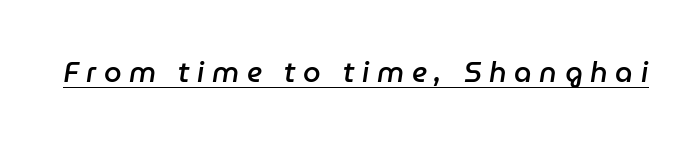
How heavy is the stroke? Medium-heavy — a semibold, shy of bold. Designer's note — italics engaged. Proportional: the letters do not fall into vertical columns. In terms of letterspacing, this is a distinctly airy, spread setting.
